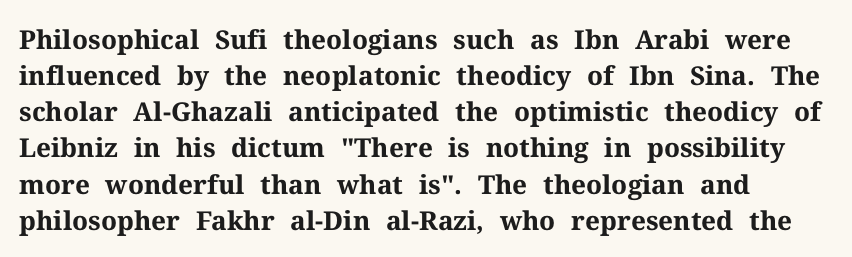
The image shows 26 px bold type, upright; set left-aligned, normal line spacing (1.39x), normal letter spacing, not underlined.
